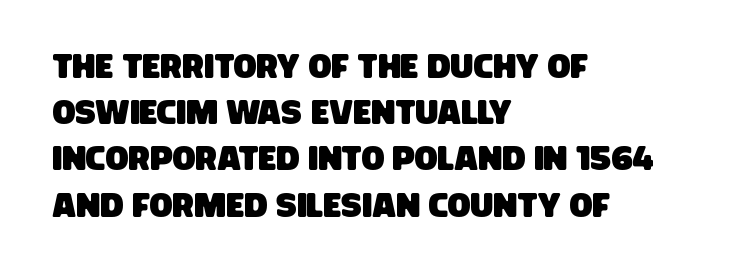
{"serif": "no", "width": "condensed", "stroke_contrast": "low", "x_height": "large", "monospaced": "no", "underline": "no", "align": "left", "line_spacing": "normal", "line_spacing_ratio": 1.36, "letter_spacing": "normal", "letter_spacing_em": 0.0, "glyph_px": 34}
